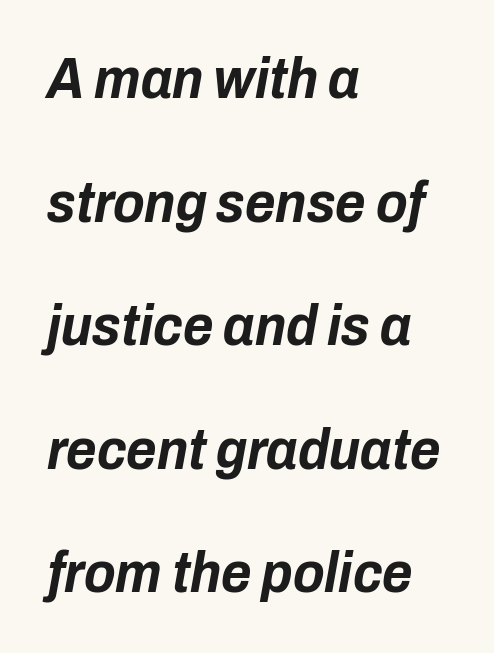
It's the slanting kind of type. You could not count columns in this text — the font is proportionally spaced. Descender tails drop into unmarked territory. Each glyph is drawn with heavy, bold strokes. The passage shown stacks its lines with a broad gap.
